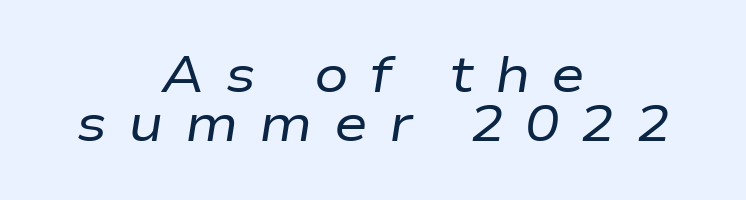
{"italic": "yes", "lean": "right", "slant_degrees": 9, "bold": "no", "weight": "regular", "width": "wide", "stroke_contrast": "low", "x_height": "medium", "monospaced": "no", "underline": "no", "align": "center", "line_spacing": "tight", "line_spacing_ratio": 0.97, "letter_spacing": "wide", "letter_spacing_em": 0.41, "glyph_px": 51}
